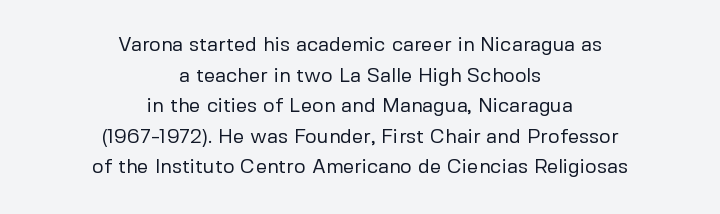
The vertical gap from one line to the next is medium. The whitespace from short lines is split evenly between both sides. Each row of text sits above clean, open space. The specimen reads as upright at a glance. Spacing between characters is what you'd get straight out of the box. Bold? No — there's no thickening of the strokes.
